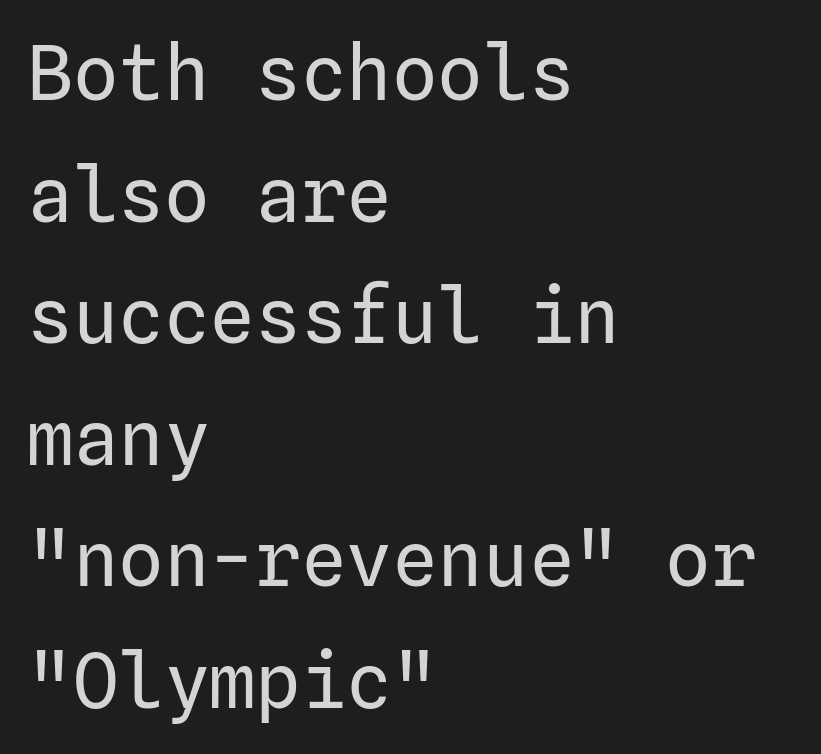
{"serif": "no", "italic": "no", "bold": "no", "weight": "regular", "width": "normal", "stroke_contrast": "low", "x_height": "medium", "underline": "no", "align": "left", "line_spacing": "normal", "line_spacing_ratio": 1.6, "letter_spacing": "normal", "letter_spacing_em": 0.0, "glyph_px": 76}
